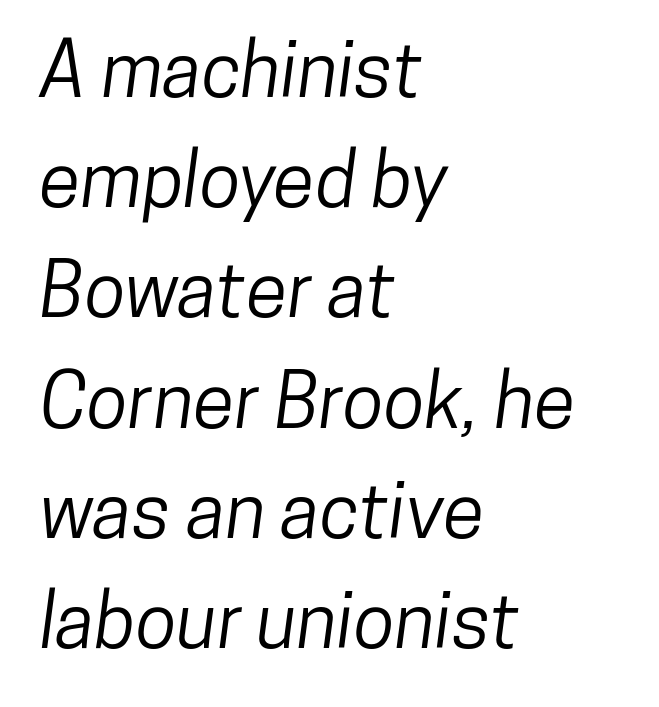
The text block is weighted toward the left margin, trailing off unevenly rightward. Nothing unusual about the tracking: characters are spaced as the font intends. I'd call this a sans setting — the letters go barefoot. The space beneath each line is pristine and unruled. Does the leading feel generous? No, just average.
